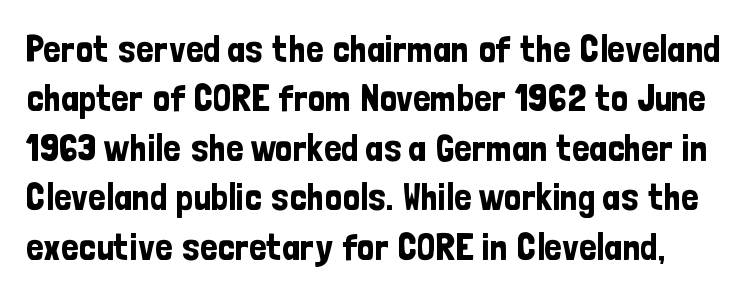
The image shows 38 px condensed sans-serif type, upright; set normal line spacing (1.3x), normal letter spacing, not underlined; low stroke contrast and a medium x-height.
